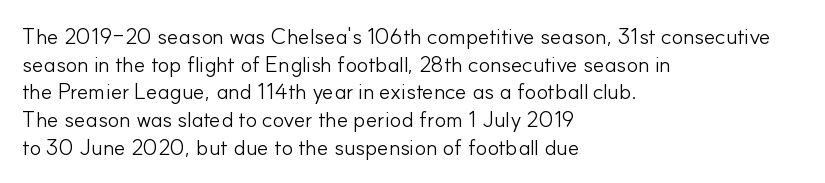
Q: Is the text bold? A: No.
Q: Is the text italic (slanted)? A: No, it is upright.
Q: Is the text underlined? A: No.
Q: How is the paragraph aligned? A: Left-aligned.
Q: Is the spacing between letters normal or unusually wide? A: Normal.
Q: Is the spacing between lines tight, normal or loose? A: Normal.
